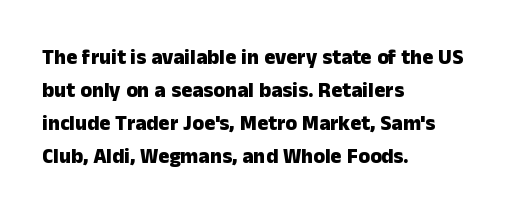
{"italic": "no", "bold": "yes", "underline": "no", "align": "left", "line_spacing": "normal", "line_spacing_ratio": 1.57, "letter_spacing": "normal", "letter_spacing_em": 0.0, "glyph_px": 21}
